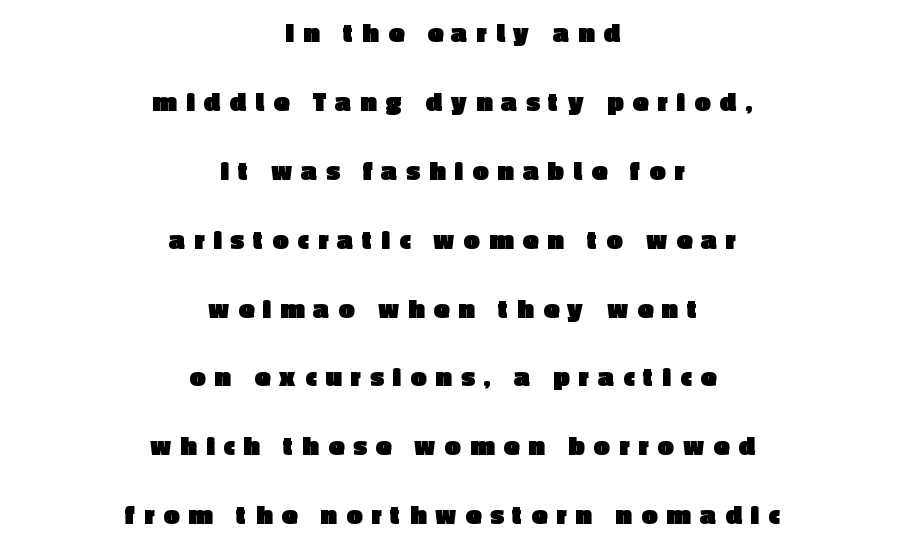
{"serif": "no", "italic": "no", "bold": "yes", "weight": "heavy", "width": "normal", "x_height": "medium", "monospaced": "no", "underline": "no", "align": "center", "line_spacing": "loose", "line_spacing_ratio": 2.46, "letter_spacing": "wide", "letter_spacing_em": 0.34, "glyph_px": 28}
